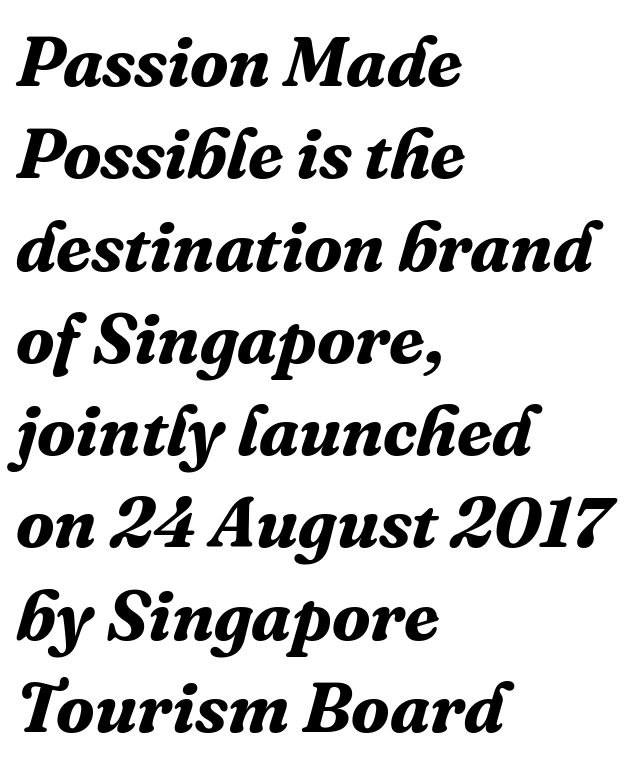
{"serif": "yes", "italic": "yes", "lean": "right", "slant_degrees": 16, "bold": "yes", "weight": "bold", "width": "normal", "stroke_contrast": "medium", "x_height": "medium", "monospaced": "no", "underline": "no", "align": "left", "line_spacing": "normal", "line_spacing_ratio": 1.3, "letter_spacing": "normal", "letter_spacing_em": 0.0, "glyph_px": 71}
